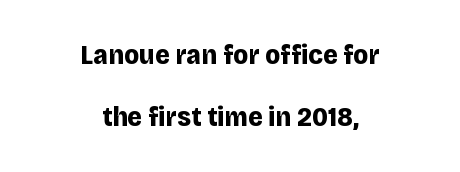
Bold? Absolutely — the strokes are thick and heavy. Spacing between characters is what you'd get straight out of the box. The lettering stays uniformly vertical, giving the passage a roman look. The designer dialed line spacing up above the default. The rag falls on both sides of this text block equally. Do the characters align in a grid? No, the font is proportional.
